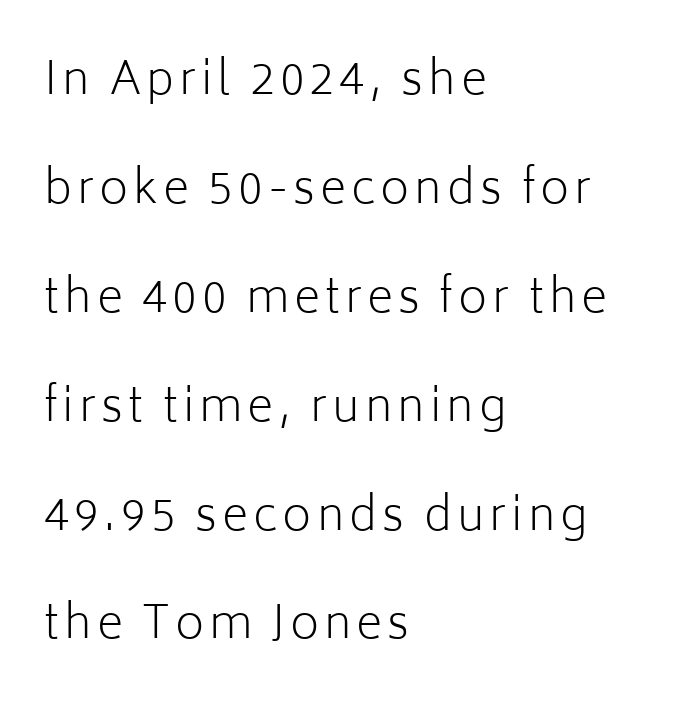
{"serif": "no", "italic": "no", "bold": "no", "weight": "light", "width": "normal", "stroke_contrast": "low", "x_height": "medium", "monospaced": "no", "underline": "no", "align": "left", "line_spacing": "loose", "line_spacing_ratio": 2.42, "glyph_px": 45}
